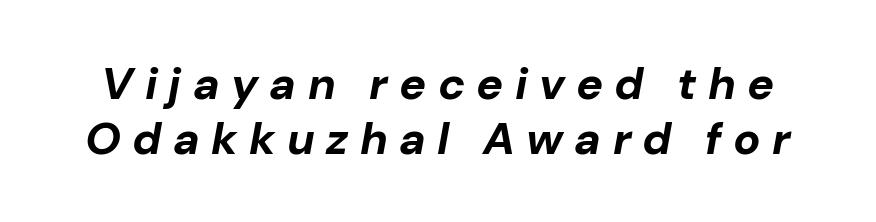
{"italic": "yes", "lean": "right", "slant_degrees": 10, "bold": "yes", "weight": "bold", "width": "normal", "stroke_contrast": "low", "x_height": "medium", "monospaced": "no", "underline": "no", "line_spacing_ratio": 1.22, "letter_spacing": "wide", "letter_spacing_em": 0.25, "glyph_px": 45}
